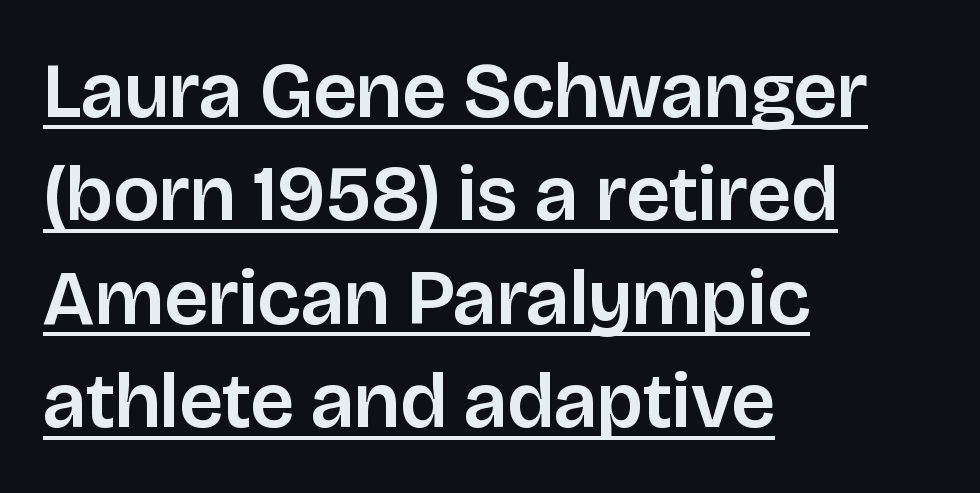
The image shows 79 px sans-serif type, upright; set left-aligned, normal line spacing (1.31x), normal letter spacing, underlined; low stroke contrast and a large x-height.
